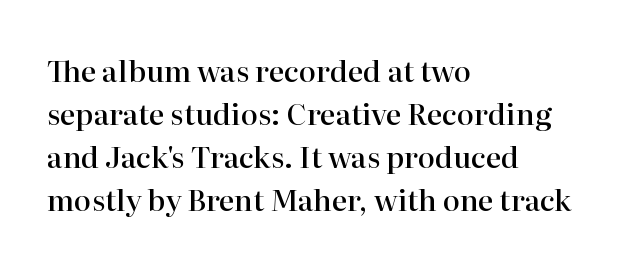
Line spacing here is normal. Upright lettering throughout. Honestly, the letter spacing is just normal — you wouldn't notice it. Think of a printed novel: that variable character pitch is what you see here. Descender tails drop into unmarked territory.
